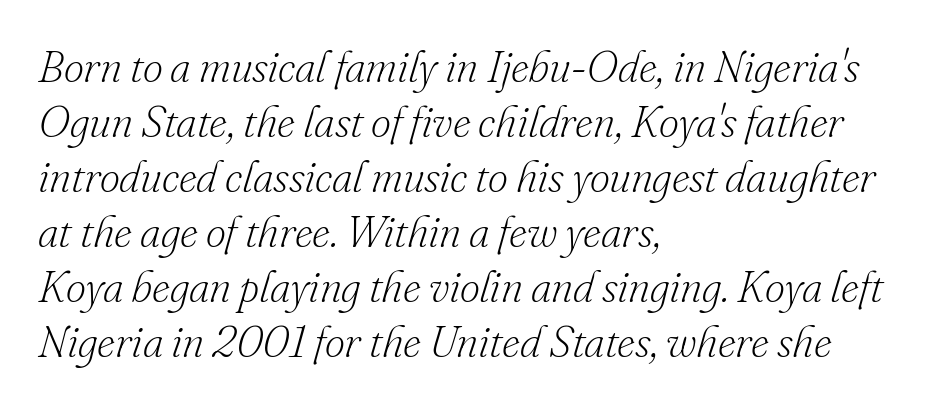
{"serif": "yes", "italic": "yes", "lean": "right", "slant_degrees": 16, "bold": "no", "weight": "light", "width": "normal", "stroke_contrast": "low", "x_height": "small", "monospaced": "no", "underline": "no", "align": "left", "line_spacing": "normal", "line_spacing_ratio": 1.25, "letter_spacing": "normal", "letter_spacing_em": 0.0, "glyph_px": 44}
